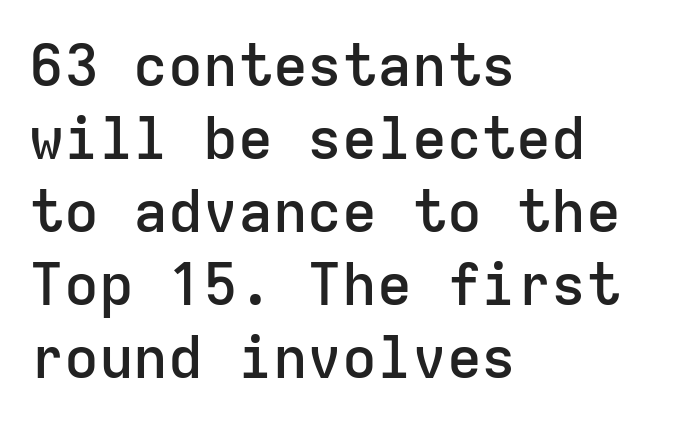
All the whitespace from short lines collects on the right. The gaps between neighbouring characters are ordinary and unremarkable. The vertical gap from one line to the next is medium. Lines of text with bare space underneath. Unlike a traditional serif, this face leaves its strokes unadorned. A somewhat darkened texture: the type is semibold rather than bold.
